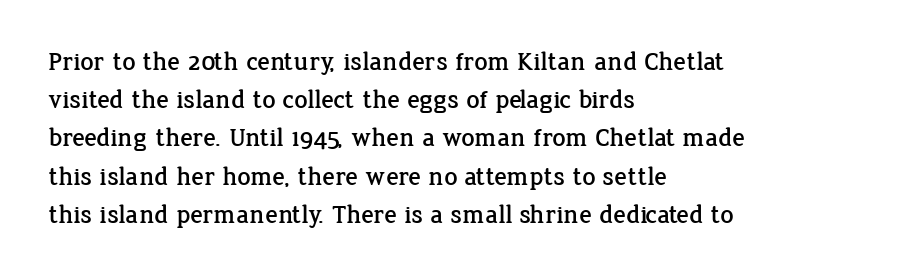
Glance below the letters and you will spot only blank space. Interline gaps are of average width in this sample. The type sits square on the baseline with zero lean. The text block is weighted toward the left margin, trailing off unevenly rightward. These lines keep a tight, regular rhythm from letter to letter.
